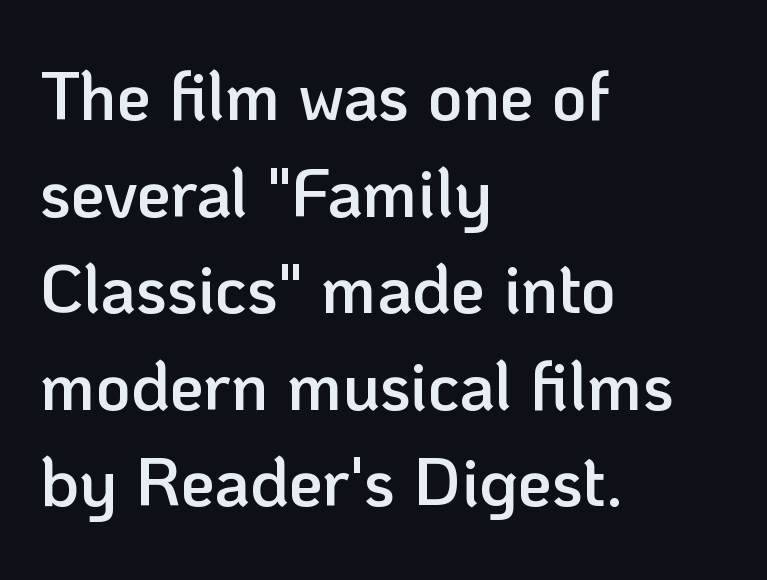
A typesetter would call this proportional, since set widths differ per character. Leading: standard. The type family on display is of the sans-serif kind. The characters look somewhat weighty, a semibold short of true bold. Horizontally, the lines are justified to the leading edge only.
